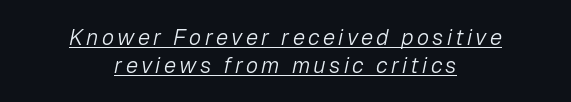
Q: Is the text bold? A: No.
Q: Is the text italic (slanted)? A: Yes, it leans right by about 12 degrees.
Q: Is the text underlined? A: Yes.
Q: How is the paragraph aligned? A: Centered.
Q: Is the spacing between lines tight, normal or loose? A: Normal.
